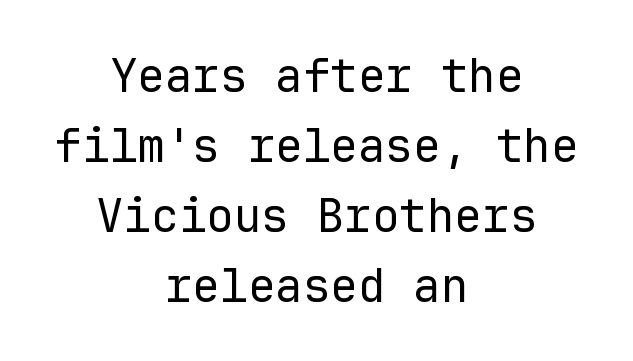
The image shows 46 px regular-weight sans-serif type, upright, monospaced; set centered, normal line spacing (1.52x), normal letter spacing, not underlined; low stroke contrast and a medium x-height.
